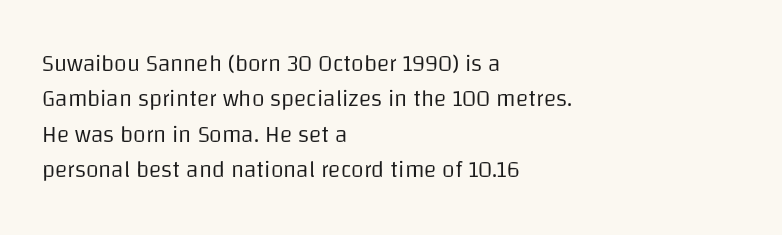
Q: Is the text bold? A: No.
Q: Is the text italic (slanted)? A: No, it is upright.
Q: Is the text underlined? A: No.
Q: How is the paragraph aligned? A: Left-aligned.
Q: Is the spacing between letters normal or unusually wide? A: Normal.
Q: Is the spacing between lines tight, normal or loose? A: Normal.
